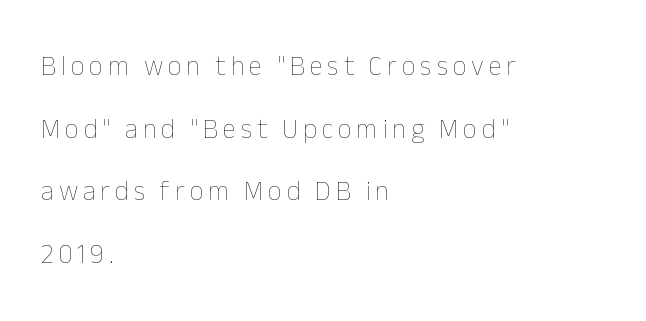
Q: Is the text bold? A: No.
Q: Is the text italic (slanted)? A: No, it is upright.
Q: Is the text underlined? A: No.
Q: How is the paragraph aligned? A: Left-aligned.
Q: Is the spacing between lines tight, normal or loose? A: Loose.
